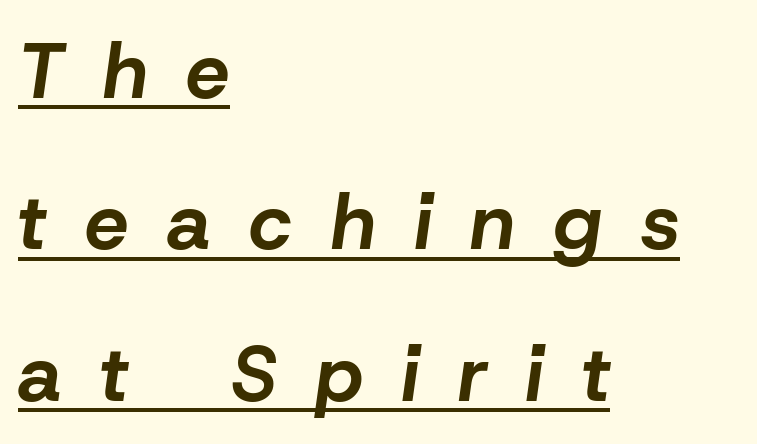
Descenders here cross a horizontal rule under the line. Tall strokes in this sample are angled rather than plumb. The rendering inserts visible extra space after every character. Look at the stroke-to-counter ratio: heavy, a bold.
